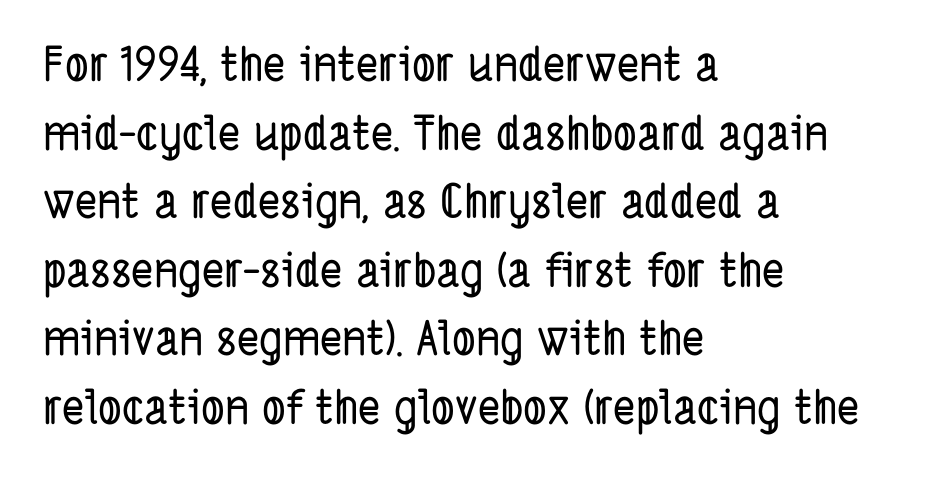
{"serif": "no", "width": "condensed", "stroke_contrast": "low", "x_height": "medium", "monospaced": "no", "underline": "no", "align": "left", "line_spacing": "normal", "line_spacing_ratio": 1.46, "letter_spacing": "normal", "letter_spacing_em": 0.0, "glyph_px": 47}
